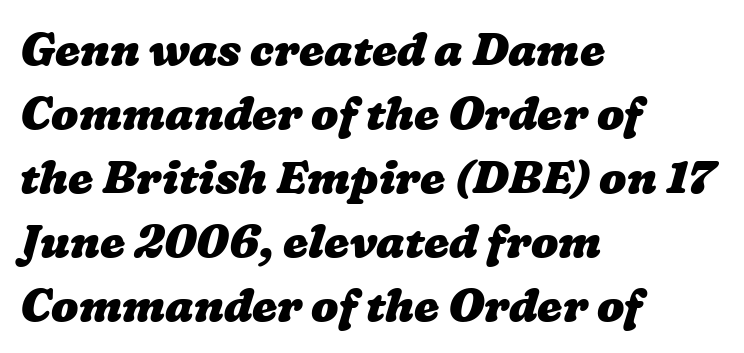
The image shows 45 px heavy, wide type; set left-aligned, normal line spacing (1.42x), normal letter spacing, not underlined; low stroke contrast and a medium x-height.
